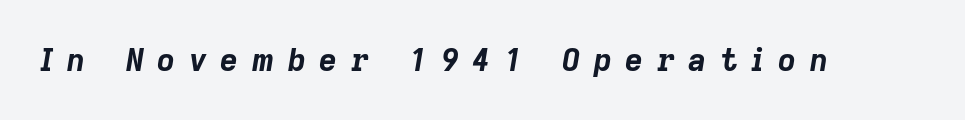
Q: Is the text bold? A: Yes.
Q: Is the text italic (slanted)? A: Yes, it leans right by about 9 degrees.
Q: Is the text underlined? A: No.
Q: Is the spacing between letters normal or unusually wide? A: Unusually wide.
Q: Width (condensed, normal, or wide)? A: Normal.
Q: Stroke contrast? A: Low.
Q: x-height? A: Medium.
Q: Monospaced? A: No.
